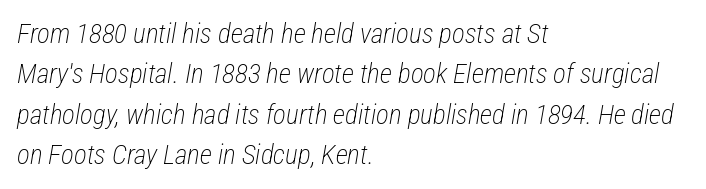
The face used here is rendered with its standard letterfit. Underlining? Definitely not there. The lettering tilts uniformly, giving the passage an italic look. The lines are quadded left. The weight would be labelled regular, book, light, or lighter still.
